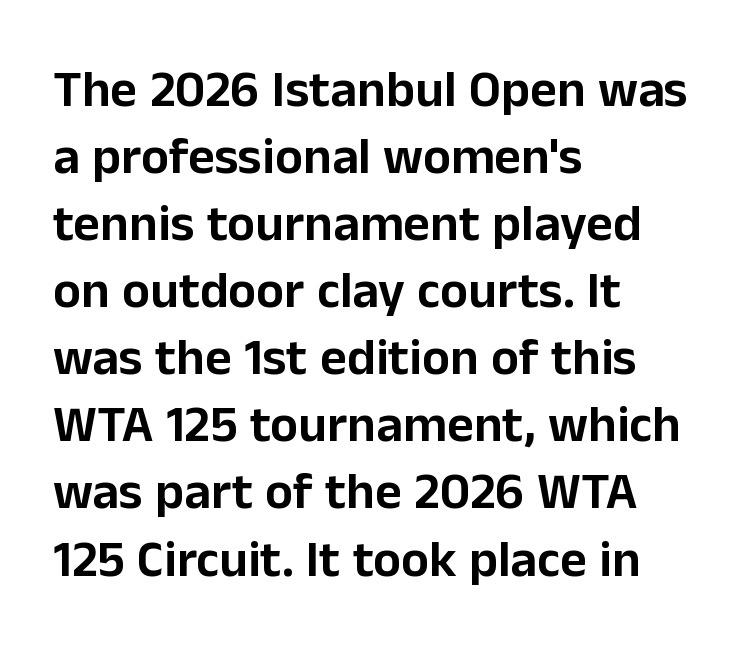
{"serif": "no", "italic": "no", "width": "normal", "stroke_contrast": "low", "x_height": "medium", "monospaced": "no", "underline": "no", "align": "left", "line_spacing": "normal", "line_spacing_ratio": 1.29, "letter_spacing": "normal", "letter_spacing_em": 0.0, "glyph_px": 52}
